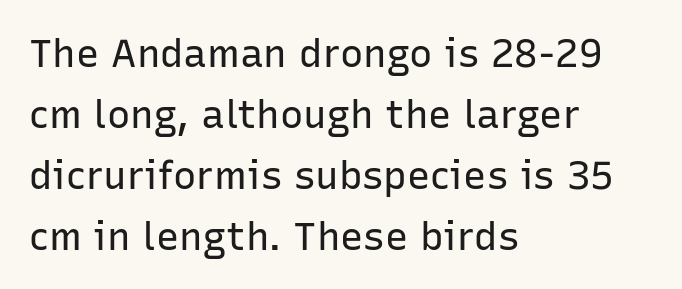
Q: Is the text bold? A: No.
Q: Is the text italic (slanted)? A: No, it is upright.
Q: Is the typeface a serif or a sans-serif typeface? A: Sans-serif.
Q: Is the text underlined? A: No.
Q: How is the paragraph aligned? A: Left-aligned.
Q: Is the spacing between letters normal or unusually wide? A: Normal.
Q: Is the spacing between lines tight, normal or loose? A: Normal.
Q: Width (condensed, normal, or wide)? A: Normal.
Q: Stroke contrast? A: Low.
Q: x-height? A: Medium.
Q: Monospaced? A: No.
